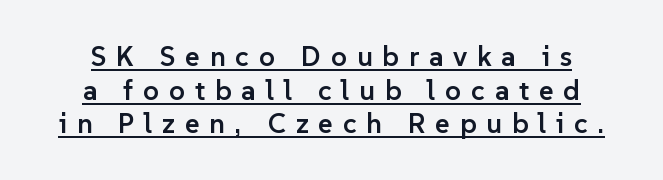
Q: Is the text bold? A: Semi-bold.
Q: Is the text italic (slanted)? A: No, it is upright.
Q: Is the typeface a serif or a sans-serif typeface? A: Sans-serif.
Q: Is the text underlined? A: Yes.
Q: How is the paragraph aligned? A: Centered.
Q: Is the spacing between letters normal or unusually wide? A: Unusually wide.
Q: Width (condensed, normal, or wide)? A: Normal.
Q: Stroke contrast? A: Low.
Q: x-height? A: Medium.
Q: Monospaced? A: No.
